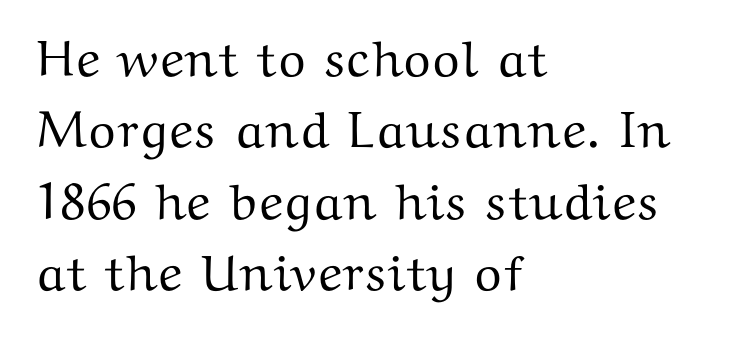
The image shows 51 px wide serif type, upright; set left-aligned, normal line spacing (1.4x), normal letter spacing, not underlined; medium stroke contrast and a medium x-height.
